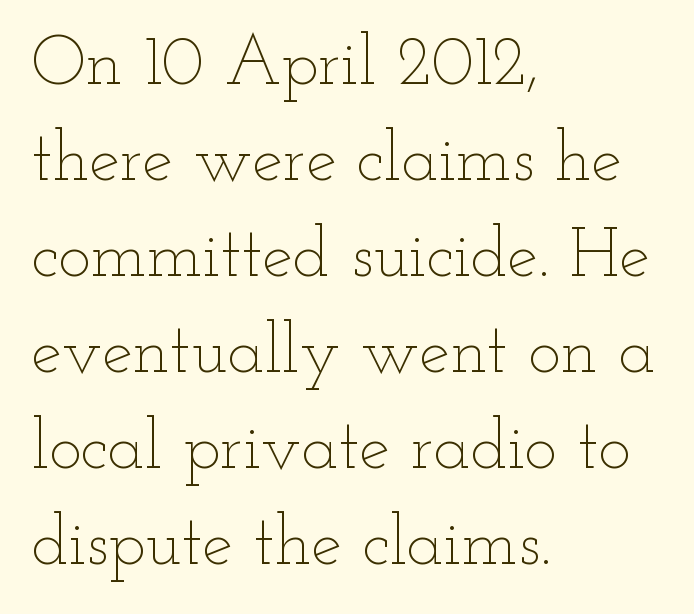
{"italic": "no", "bold": "no", "weight": "thin", "width": "wide", "stroke_contrast": "low", "x_height": "small", "monospaced": "no", "underline": "no", "align": "left", "line_spacing": "normal", "line_spacing_ratio": 1.39, "letter_spacing": "normal", "letter_spacing_em": 0.0, "glyph_px": 69}
